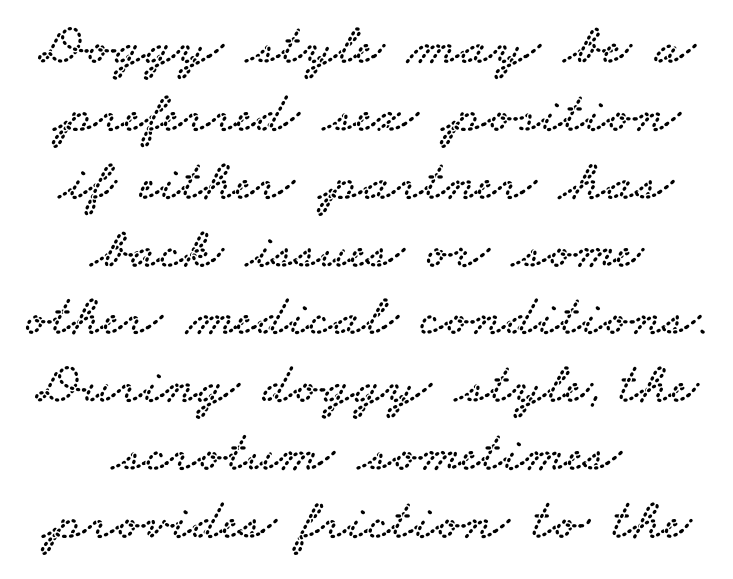
Q: Is the text underlined? A: No.
Q: How is the paragraph aligned? A: Centered.
Q: Is the spacing between letters normal or unusually wide? A: Normal.
Q: Is the spacing between lines tight, normal or loose? A: Tight.
Q: Width (condensed, normal, or wide)? A: Wide.
Q: Stroke contrast? A: Low.
Q: x-height? A: Small.
Q: Monospaced? A: No.
